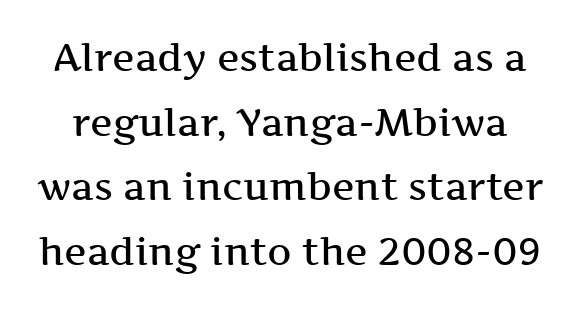
Q: Is the text bold? A: Semi-bold.
Q: Is the text italic (slanted)? A: No, it is upright.
Q: Is the typeface a serif or a sans-serif typeface? A: Serif.
Q: Is the text underlined? A: No.
Q: Is the spacing between letters normal or unusually wide? A: Normal.
Q: Is the spacing between lines tight, normal or loose? A: Normal.
Q: Width (condensed, normal, or wide)? A: Wide.
Q: Stroke contrast? A: Medium.
Q: x-height? A: Medium.
Q: Monospaced? A: No.
